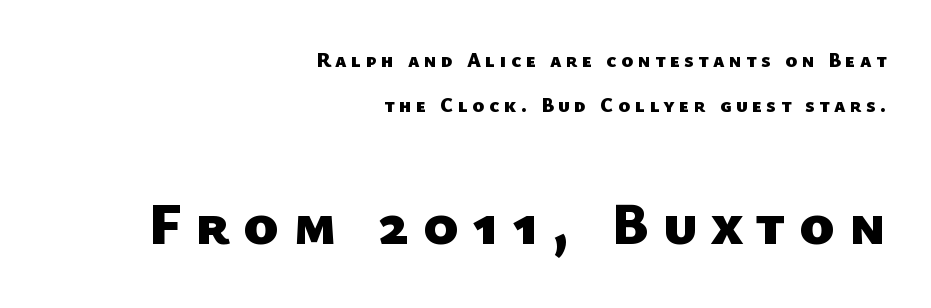
Loosely led — the rows are spread out. What kind of face is this? One without serifs — a sans. Larger block? The one below; the one above is distinctly smaller. The face used here has the dense, thick strokes of a bold. In terms of letterspacing, this is a distinctly airy, spread setting. This sample has the flowing, uneven cadence of proportional lettering.
